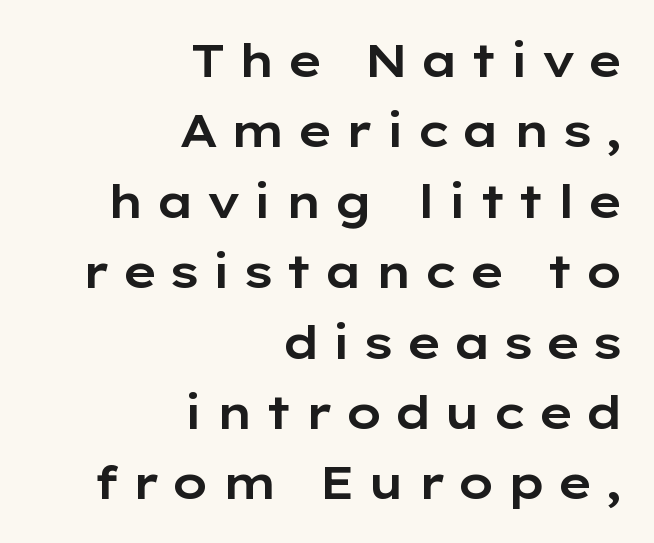
The image shows 46 px wide sans-serif type, upright; set right-aligned, normal line spacing (1.53x), unusually wide letter spacing (+0.24 em), not underlined; low stroke contrast and a medium x-height.
